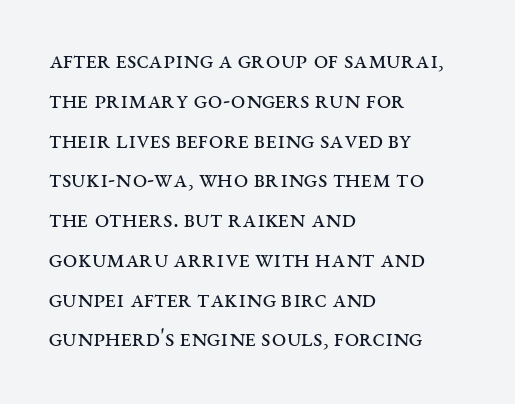
The image shows 26 px text type, upright; set left-aligned, normal line spacing (1.53x), normal letter spacing, not underlined.
